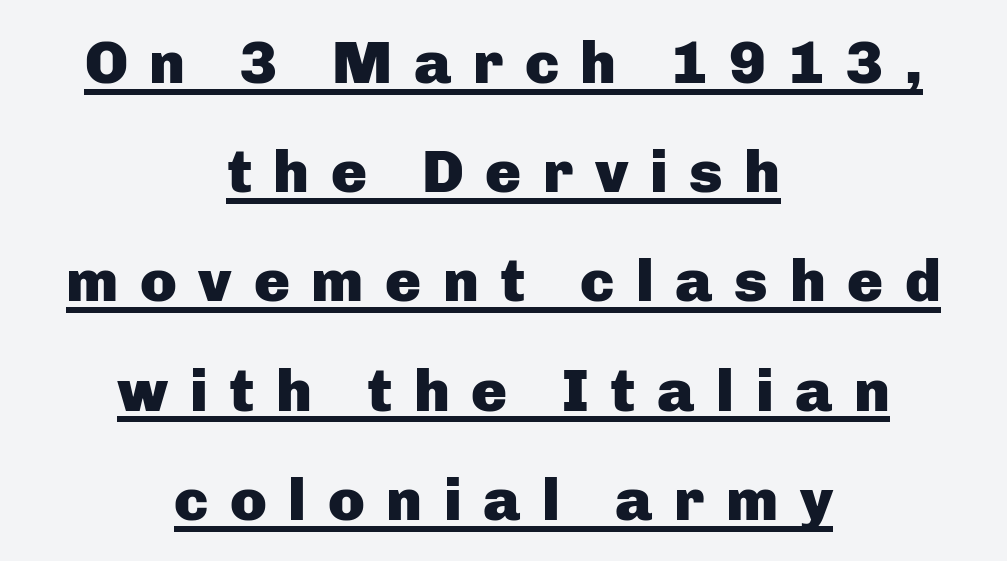
Q: Is the text bold? A: Yes.
Q: Is the text italic (slanted)? A: No, it is upright.
Q: Is the typeface a serif or a sans-serif typeface? A: Sans-serif.
Q: Is the text underlined? A: Yes.
Q: How is the paragraph aligned? A: Centered.
Q: Is the spacing between letters normal or unusually wide? A: Unusually wide.
Q: Width (condensed, normal, or wide)? A: Normal.
Q: Stroke contrast? A: Low.
Q: x-height? A: Medium.
Q: Monospaced? A: No.
